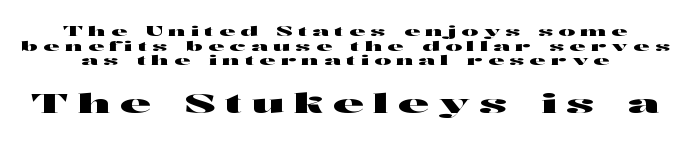
The image shows 26 px text type, upright; set tight line spacing (1.04x), unusually wide letter spacing (+0.37 em), not underlined; the second (bottom) block is 1.86x larger.
